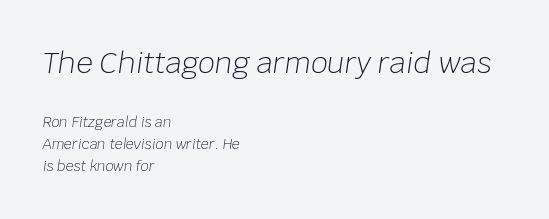
Q: Is the text bold? A: No.
Q: Is the text italic (slanted)? A: Yes, it leans right by about 8 degrees.
Q: Is the text underlined? A: No.
Q: How is the paragraph aligned? A: Left-aligned.
Q: Is the spacing between letters normal or unusually wide? A: Normal.
Q: Is the spacing between lines tight, normal or loose? A: Normal.
Q: Which block of text is set in a larger size, the first (top) or the second (bottom)? A: The first (top) one.
Q: Width (condensed, normal, or wide)? A: Normal.
Q: Stroke contrast? A: Low.
Q: x-height? A: Large.
Q: Monospaced? A: No.
